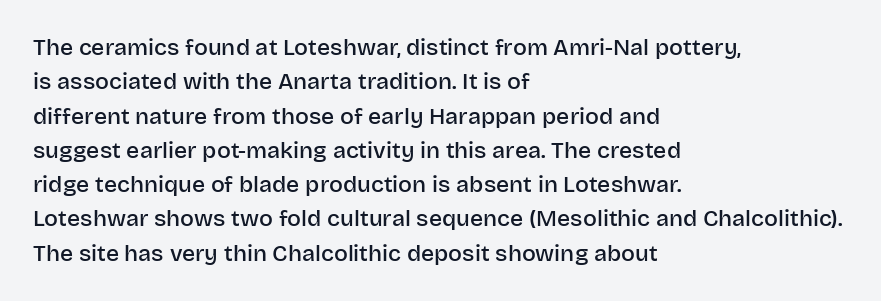
The setting favours the left margin, as ordinary paragraphs usually do. Words float on clear page, feet unadorned. If you measured baseline to baseline, you'd find a middling distance. These words are printed semibold, heavier than regular yet not bold. Does the lettering tilt? It doesn't — this is upright.
